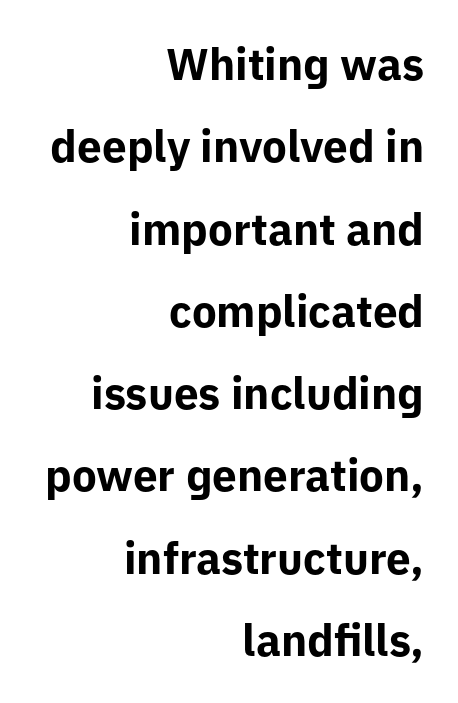
Any mark beneath the type? The region is blank. The characters display no serif detailing; their extremities are plain. Where is the straight margin? On the right. Caption: bold face, heavy strokes. Inter-character spacing is left at the font's built-in metrics.
